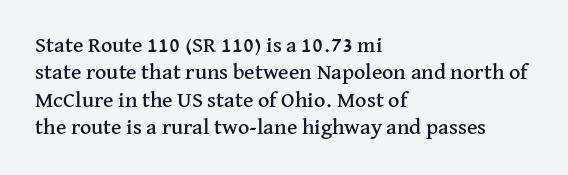
The image shows 22 px text type, upright; set left-aligned, normal line spacing (1.25x), normal letter spacing, not underlined.
